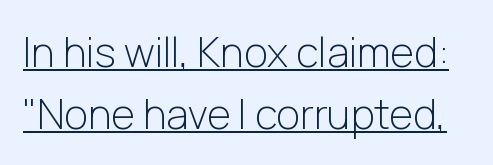
{"serif": "no", "italic": "no", "bold": "no", "weight": "light", "width": "normal", "stroke_contrast": "low", "x_height": "medium", "monospaced": "no", "underline": "yes", "line_spacing": "normal", "line_spacing_ratio": 1.51, "letter_spacing": "normal", "letter_spacing_em": 0.0, "glyph_px": 41}
